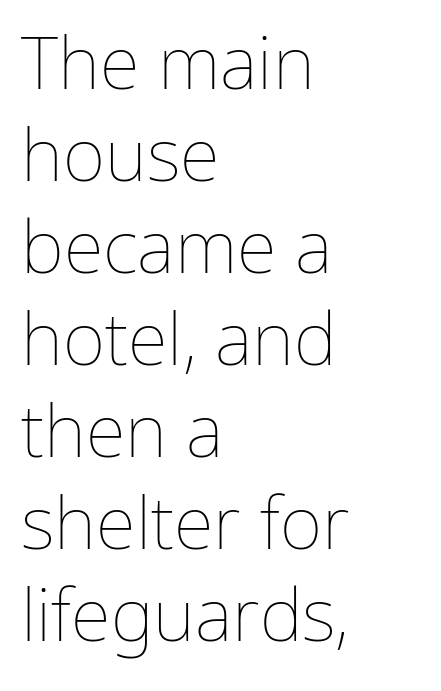
These lines were composed using upright roman letters. Each letter keeps its own natural width here, so spacing adapts to shape. Default kerning and tracking; the words read as compact shapes. The font sits on the lighter half of the weight spectrum, regular included. If you drew a ruler down the left edge, every line would touch it. Letters rest on an invisible, unmarked baseline.
